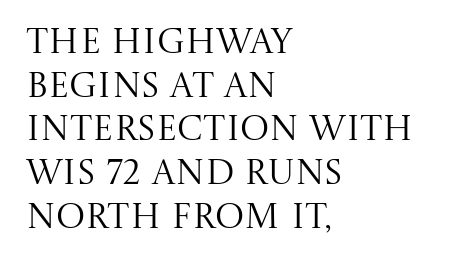
{"serif": "yes", "italic": "no", "bold": "no", "weight": "regular", "width": "normal", "stroke_contrast": "medium", "x_height": "large", "monospaced": "no", "underline": "no", "align": "left", "line_spacing": "normal", "line_spacing_ratio": 1.25, "letter_spacing": "normal", "letter_spacing_em": 0.0, "glyph_px": 35}
